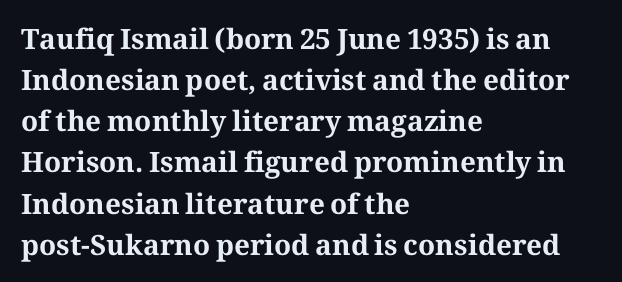
Descenders hang freely into open space. Does the copy run flush right? No — it runs flush left. The rendering uses a bold face; every stroke is thick and dark. The passage shown is typed in a proportional face where columns would drift. Nothing unusual about the tracking: characters are spaced as the font intends.
